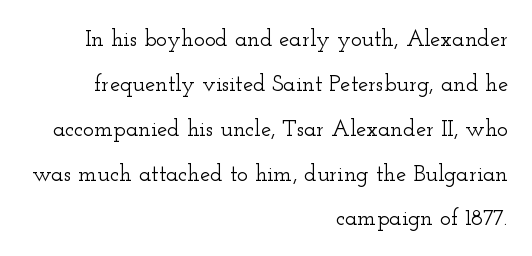
Q: Is the text italic (slanted)? A: No, it is upright.
Q: Is the text underlined? A: No.
Q: How is the paragraph aligned? A: Right-aligned.
Q: Is the spacing between letters normal or unusually wide? A: Normal.
Q: Is the spacing between lines tight, normal or loose? A: Loose.
